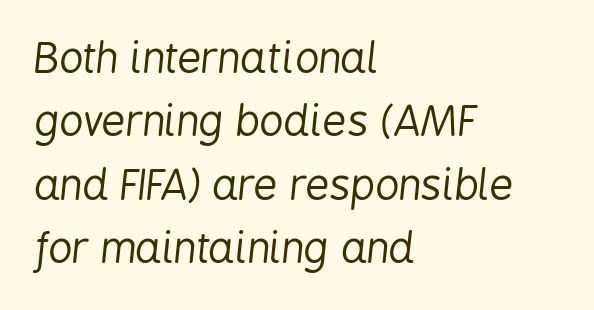
The image shows 42 px regular-weight, condensed type, italic (leaning right); set left-aligned, normal line spacing (1.51x), normal letter spacing, not underlined; low stroke contrast and a medium x-height.
